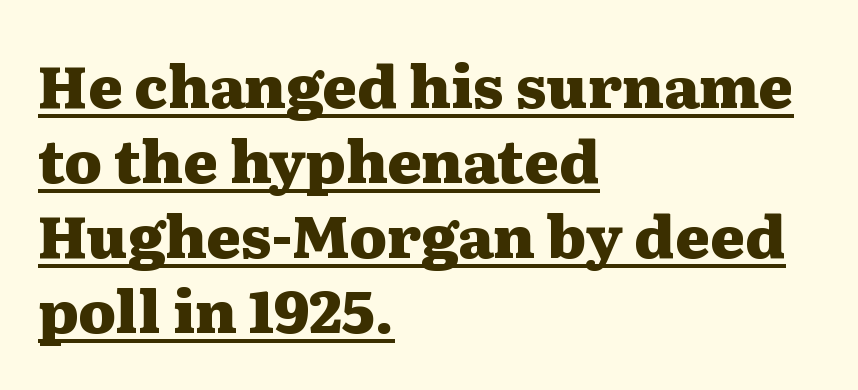
The lettering stays uniformly vertical, giving the passage a roman look. Note: serifs present on the glyphs. This sample uses plain, unmodified letter spacing. Students, observe the line beneath the letters — that is underlining.
